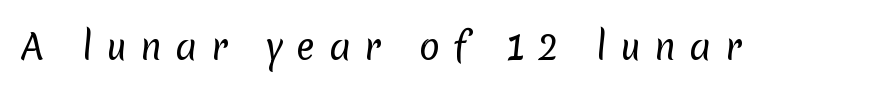
You can tell from the bare stems that sans-serif type was used. Decoration check: the copy has no underline. The face used here is rendered with a markedly widened letterfit. Is the stroke heavy? The answer is a plain regular-or-lighter. Varying glyph widths throughout — classic text-font behaviour.
